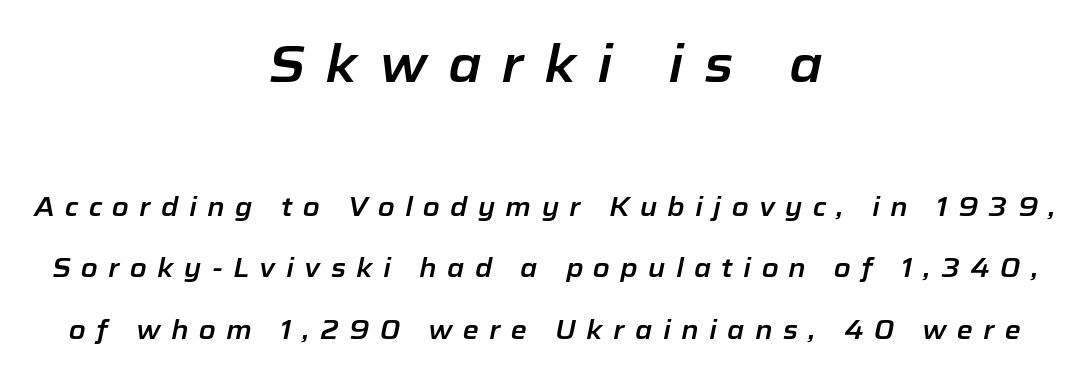
The block sitting higher on the canvas is the one with enlarged characters. What's the leading like? Stretched, with rows far apart. The letters are spread apart with noticeably loose tracking. Italic: yes, the glyphs are oblique. This rendering features lettering with no underline. The compositor balanced each line on the midline.
